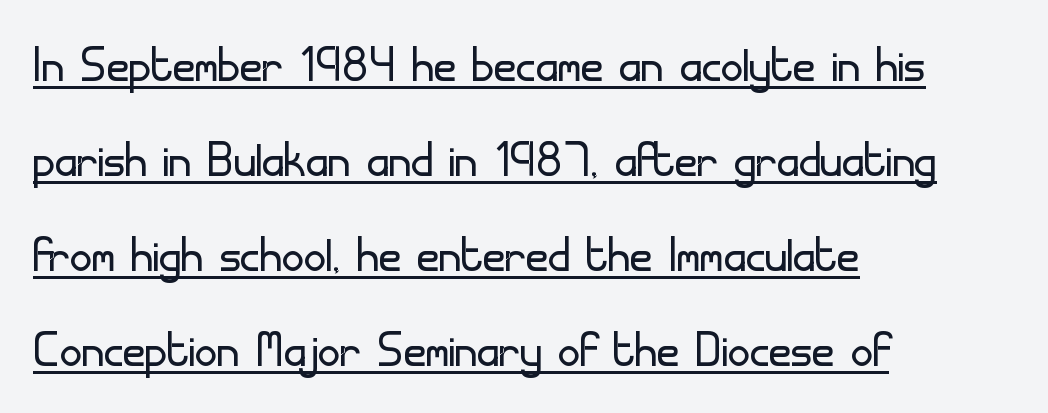
The image shows 61 px light sans-serif type, upright; set left-aligned, normal line spacing (1.56x), normal letter spacing, underlined; low stroke contrast and a small x-height.
